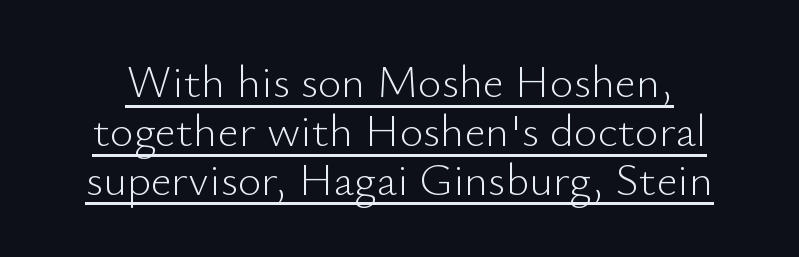
{"serif": "no", "italic": "no", "bold": "no", "weight": "light", "width": "normal", "stroke_contrast": "low", "x_height": "small", "monospaced": "no", "underline": "yes", "line_spacing": "tight", "line_spacing_ratio": 1.06, "letter_spacing": "normal", "letter_spacing_em": 0.0, "glyph_px": 46}
